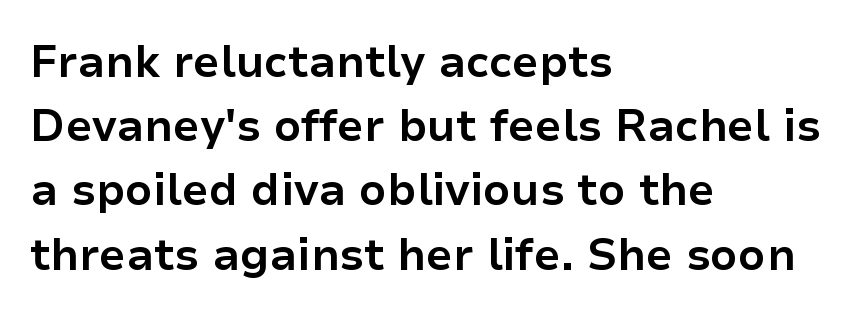
The image shows 44 px bold sans-serif type, upright; set left-aligned, normal line spacing (1.46x), normal letter spacing, not underlined; low stroke contrast and a medium x-height.
